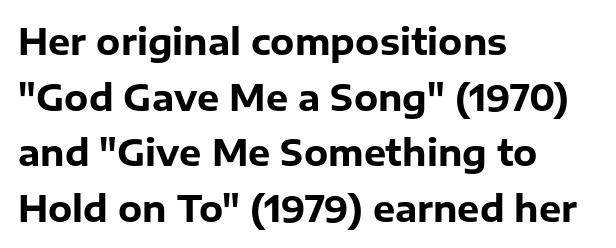
Q: Is the text bold? A: Yes.
Q: Is the text italic (slanted)? A: No, it is upright.
Q: Is the typeface a serif or a sans-serif typeface? A: Sans-serif.
Q: Is the text underlined? A: No.
Q: How is the paragraph aligned? A: Left-aligned.
Q: Is the spacing between letters normal or unusually wide? A: Normal.
Q: Is the spacing between lines tight, normal or loose? A: Normal.
Q: Width (condensed, normal, or wide)? A: Normal.
Q: Stroke contrast? A: Low.
Q: x-height? A: Medium.
Q: Monospaced? A: No.
